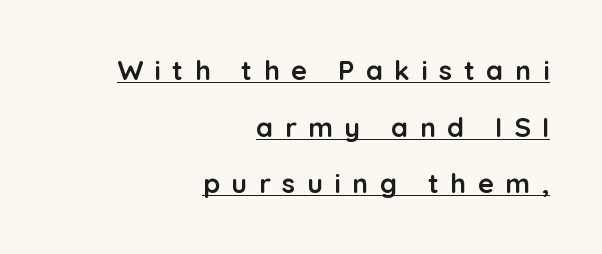
The image shows 27 px bold type, upright; set right-aligned, loose line spacing (2.1x), unusually wide letter spacing (+0.43 em), underlined.
